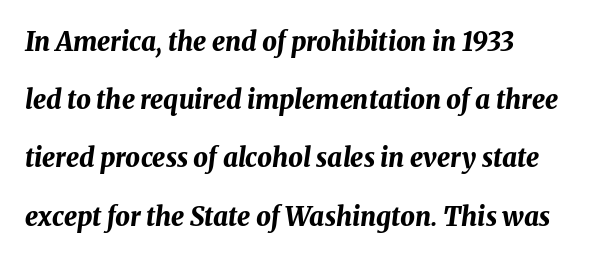
Caption: bold face, heavy strokes. In CSS terms this would be text-align: left. This block would shrink considerably if given ordinary leading; it's expanded now. Style check: oblique. This rendering leaves character spacing at its baseline value. Honestly, there is no underline to notice here at all.
